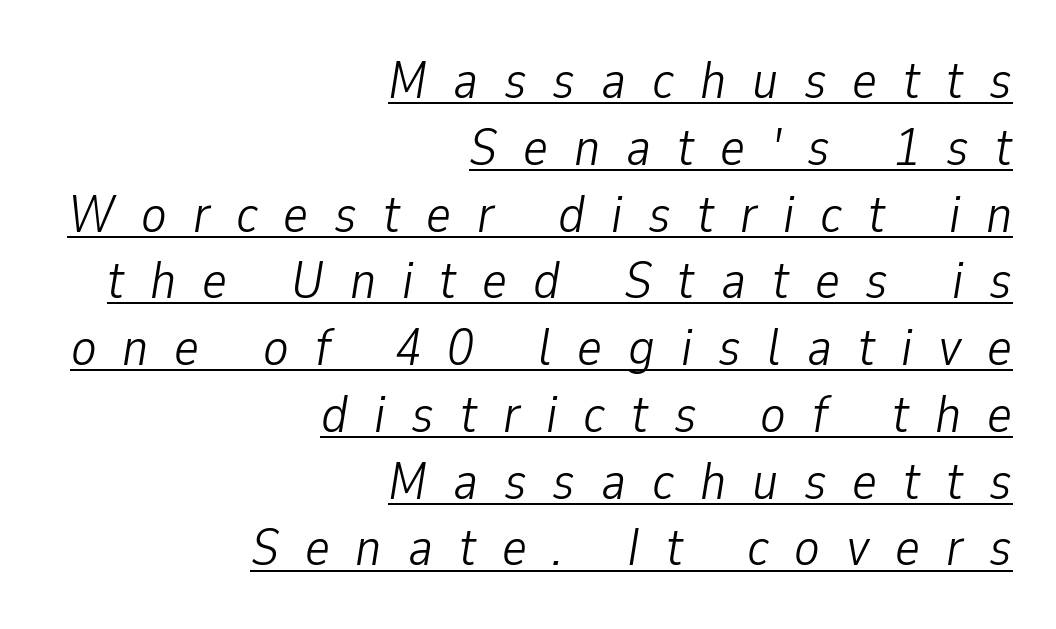
{"italic": "yes", "lean": "right", "slant_degrees": 9, "bold": "no", "weight": "light", "width": "condensed", "stroke_contrast": "low", "x_height": "medium", "monospaced": "no", "underline": "yes", "align": "right", "line_spacing": "normal", "line_spacing_ratio": 1.26, "letter_spacing": "wide", "letter_spacing_em": 0.49, "glyph_px": 53}
